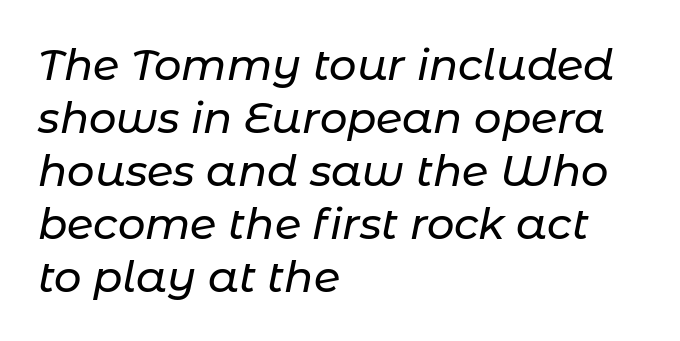
{"italic": "yes", "lean": "right", "slant_degrees": 11, "width": "normal", "stroke_contrast": "low", "x_height": "medium", "monospaced": "no", "underline": "no", "align": "left", "line_spacing_ratio": 1.23, "letter_spacing": "normal", "letter_spacing_em": 0.0, "glyph_px": 43}
